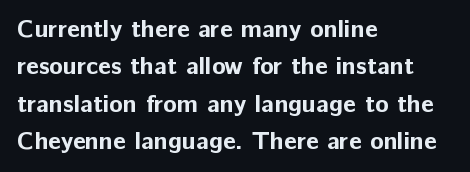
{"italic": "no", "bold": "yes", "underline": "no", "align": "left", "line_spacing": "normal", "line_spacing_ratio": 1.5, "letter_spacing": "normal", "letter_spacing_em": 0.0, "glyph_px": 25}
